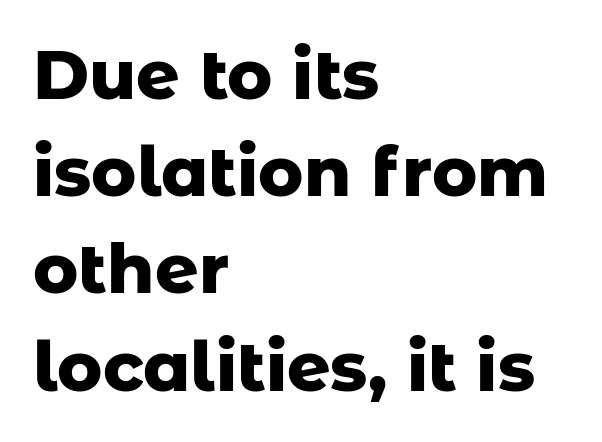
Q: Is the text bold? A: Yes.
Q: Is the text italic (slanted)? A: No, it is upright.
Q: Is the typeface a serif or a sans-serif typeface? A: Sans-serif.
Q: Is the text underlined? A: No.
Q: How is the paragraph aligned? A: Left-aligned.
Q: Is the spacing between letters normal or unusually wide? A: Normal.
Q: Is the spacing between lines tight, normal or loose? A: Normal.
Q: Width (condensed, normal, or wide)? A: Normal.
Q: Stroke contrast? A: Low.
Q: x-height? A: Medium.
Q: Monospaced? A: No.
